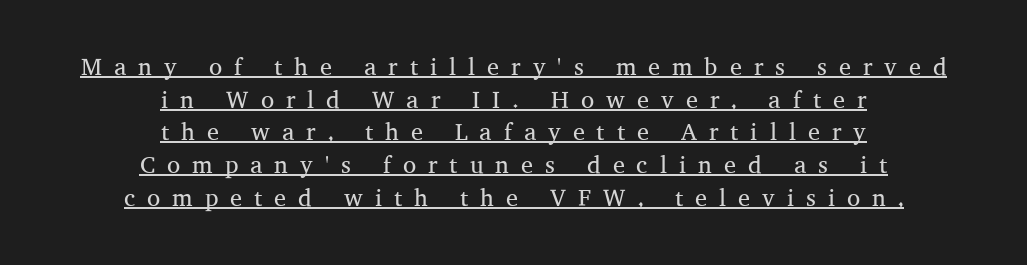
Q: Is the text bold? A: No.
Q: Is the text italic (slanted)? A: No, it is upright.
Q: Is the text underlined? A: Yes.
Q: How is the paragraph aligned? A: Centered.
Q: Is the spacing between letters normal or unusually wide? A: Unusually wide.
Q: Is the spacing between lines tight, normal or loose? A: Normal.
